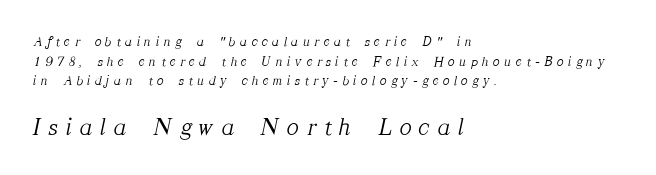
Q: Is the text bold? A: No.
Q: Is the text italic (slanted)? A: Yes, it leans right by about 12 degrees.
Q: Is the text underlined? A: No.
Q: How is the paragraph aligned? A: Left-aligned.
Q: Is the spacing between letters normal or unusually wide? A: Unusually wide.
Q: Is the spacing between lines tight, normal or loose? A: Normal.
Q: Which block of text is set in a larger size, the first (top) or the second (bottom)? A: The second (bottom) one.
